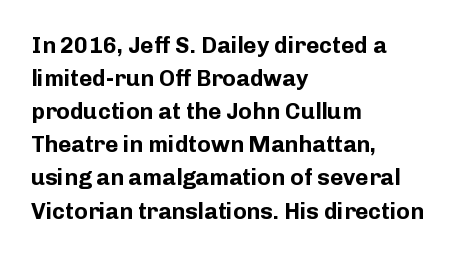
Q: Is the text bold? A: Yes.
Q: Is the text italic (slanted)? A: No, it is upright.
Q: Is the text underlined? A: No.
Q: How is the paragraph aligned? A: Left-aligned.
Q: Is the spacing between letters normal or unusually wide? A: Normal.
Q: Is the spacing between lines tight, normal or loose? A: Normal.
